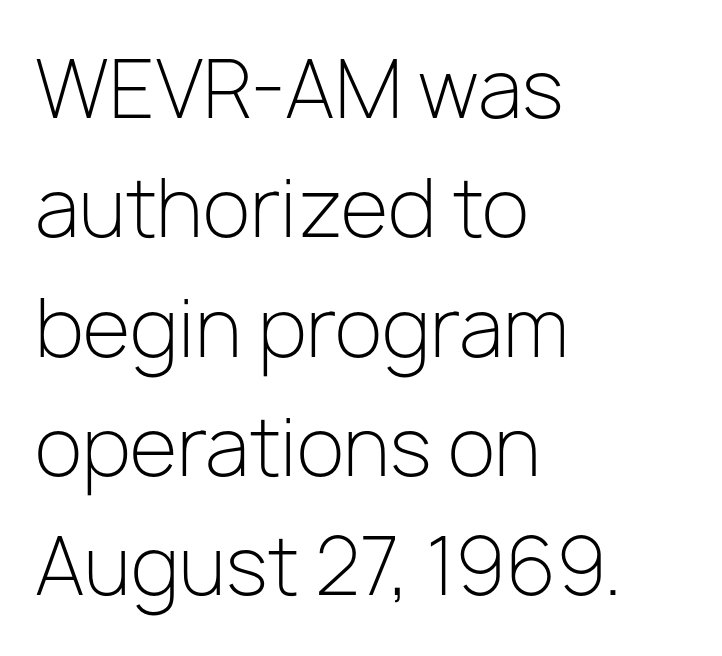
{"serif": "no", "italic": "no", "bold": "no", "weight": "light", "width": "normal", "stroke_contrast": "low", "x_height": "medium", "monospaced": "no", "underline": "no", "align": "left", "line_spacing": "normal", "line_spacing_ratio": 1.53, "letter_spacing": "normal", "letter_spacing_em": 0.0, "glyph_px": 78}
